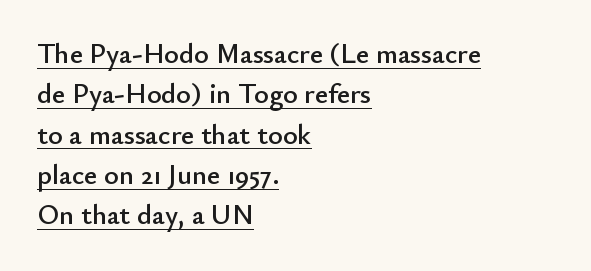
Each line starts at the same left margin while the right side varies. Characters follow at the spacing the type designer built in. Nope, not italic — everything's standing straight. Glance below the letters and you will spot a drawn line. The passage shown stacks its lines at a standard gap. The passage shown is typeset with a sans-serif family.
